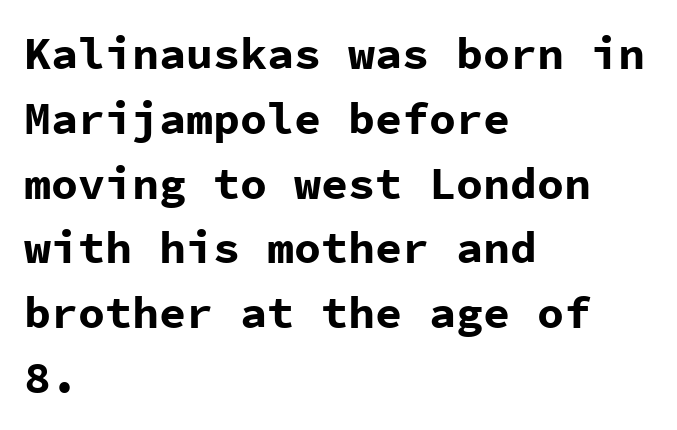
{"serif": "no", "italic": "no", "bold": "yes", "weight": "bold", "width": "normal", "stroke_contrast": "low", "x_height": "medium", "monospaced": "yes", "underline": "no", "align": "left", "line_spacing": "normal", "line_spacing_ratio": 1.44, "letter_spacing": "normal", "letter_spacing_em": 0.0, "glyph_px": 45}
